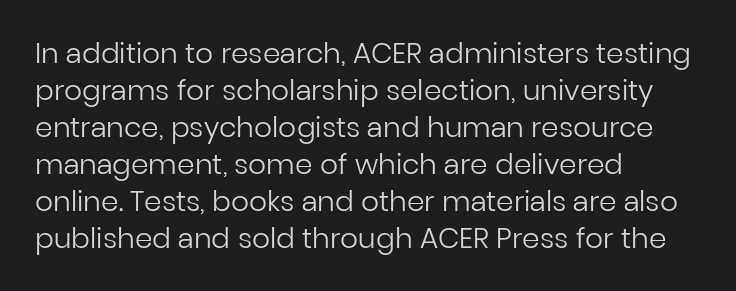
The image shows 28 px regular-weight sans-serif type, upright; set left-aligned, normal line spacing (1.32x), normal letter spacing, not underlined; low stroke contrast and a medium x-height.
